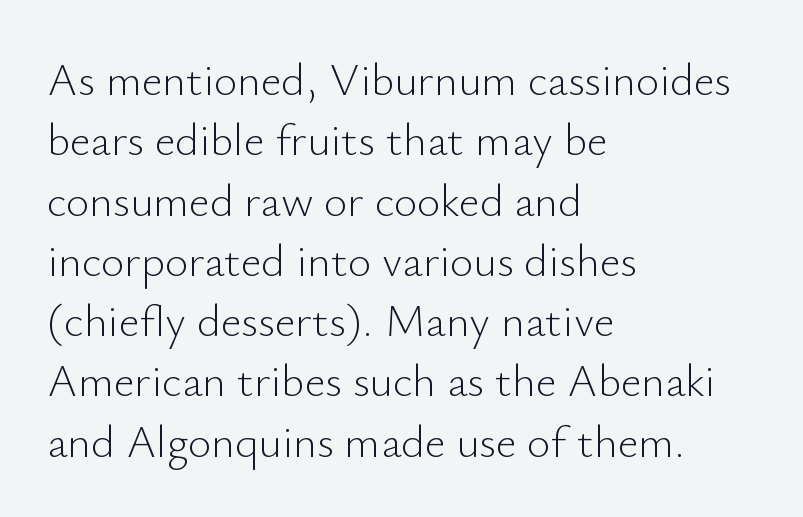
Q: Is the text bold? A: No.
Q: Is the text italic (slanted)? A: No, it is upright.
Q: Is the typeface a serif or a sans-serif typeface? A: Sans-serif.
Q: Is the text underlined? A: No.
Q: How is the paragraph aligned? A: Left-aligned.
Q: Is the spacing between letters normal or unusually wide? A: Normal.
Q: Is the spacing between lines tight, normal or loose? A: Normal.
Q: Width (condensed, normal, or wide)? A: Normal.
Q: Stroke contrast? A: Low.
Q: x-height? A: Small.
Q: Monospaced? A: No.
